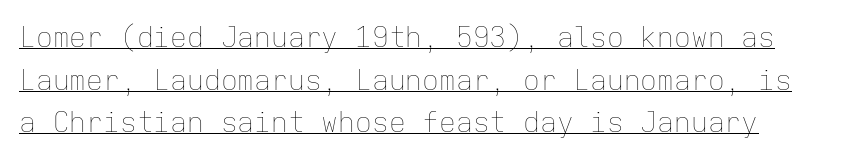
Q: Is the text bold? A: No.
Q: Is the text italic (slanted)? A: No, it is upright.
Q: Is the text underlined? A: Yes.
Q: Is the spacing between letters normal or unusually wide? A: Normal.
Q: Is the spacing between lines tight, normal or loose? A: Normal.
Q: Width (condensed, normal, or wide)? A: Normal.
Q: Stroke contrast? A: Low.
Q: x-height? A: Medium.
Q: Monospaced? A: Yes.
